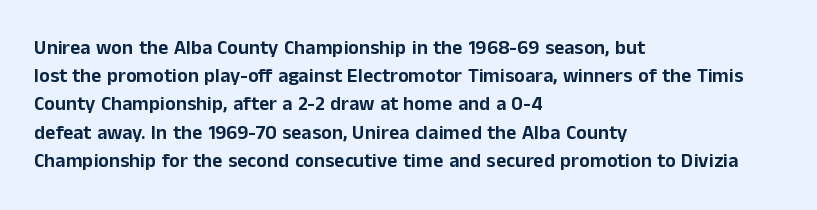
Quick note: interline space is typical. Layout note: lines flush left. The tracking reads as untouched default to a designer's eye. The passage shown is not underscored anywhere. The type sits square on the baseline with zero lean.
